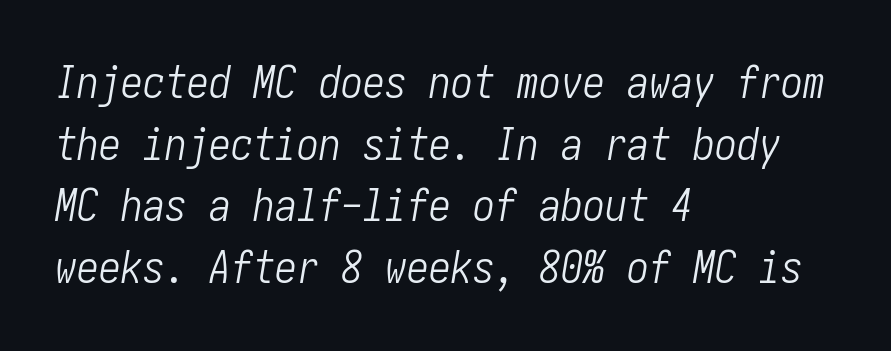
Q: Is the text bold? A: No.
Q: Is the text italic (slanted)? A: Yes, it leans right by about 10 degrees.
Q: Is the text underlined? A: No.
Q: How is the paragraph aligned? A: Left-aligned.
Q: Is the spacing between letters normal or unusually wide? A: Normal.
Q: Is the spacing between lines tight, normal or loose? A: Normal.
Q: Width (condensed, normal, or wide)? A: Condensed.
Q: Stroke contrast? A: Low.
Q: x-height? A: Medium.
